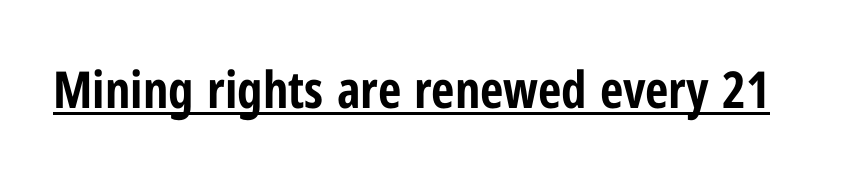
The image shows 51 px bold, condensed sans-serif type, upright; set normal letter spacing, underlined; low stroke contrast and a medium x-height.
